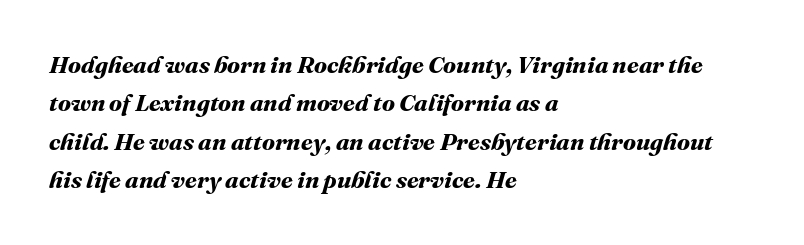
Q: Is the text bold? A: Yes.
Q: Is the text underlined? A: No.
Q: How is the paragraph aligned? A: Left-aligned.
Q: Is the spacing between letters normal or unusually wide? A: Normal.
Q: Is the spacing between lines tight, normal or loose? A: Normal.
